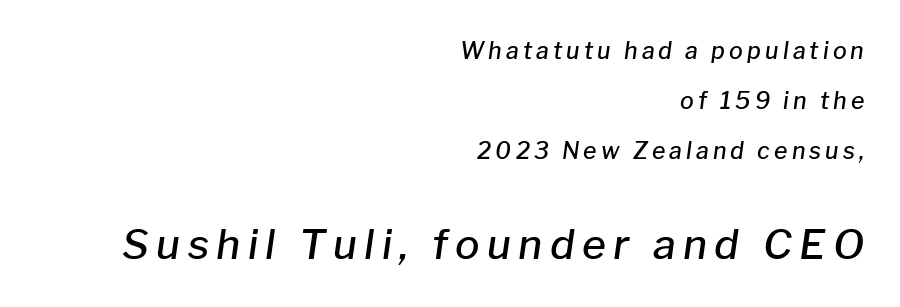
The image shows 41 px semibold type, italic (leaning right); set right-aligned, loose line spacing (2.18x), not underlined; the second (bottom) block is 1.78x larger; low stroke contrast and a medium x-height.
